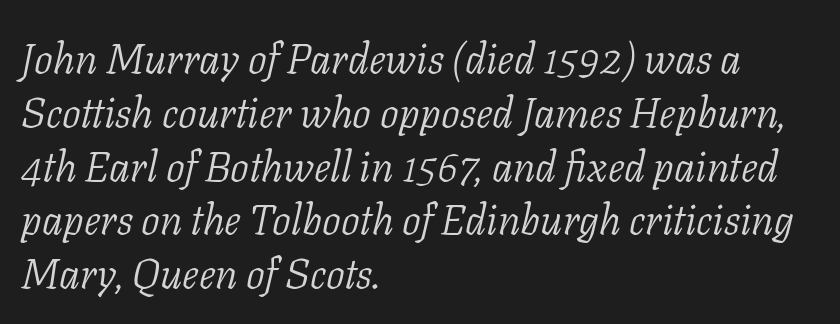
The image shows 42 px light serif type, italic (leaning right); set left-aligned, normal line spacing (1.28x), normal letter spacing, not underlined; low stroke contrast and a medium x-height.
